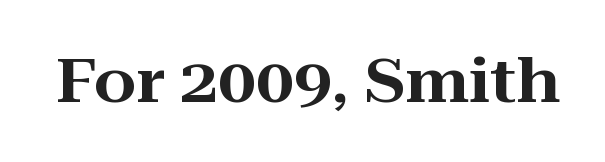
A clean baseline with only descenders dipping below it. Letterform terminals end in serifs throughout the passage. The letters sit at their default tracking, neither squeezed nor spread. Character widths vary here, with narrow letters taking less room than wide ones. Does the lettering tilt? It doesn't — this is upright.
